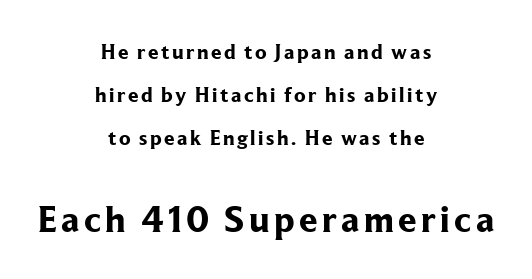
The image shows 37 px bold serif type, upright; set centered, loose line spacing (2.04x), not underlined; the second (bottom) block is 1.76x larger; low stroke contrast and a medium x-height.
